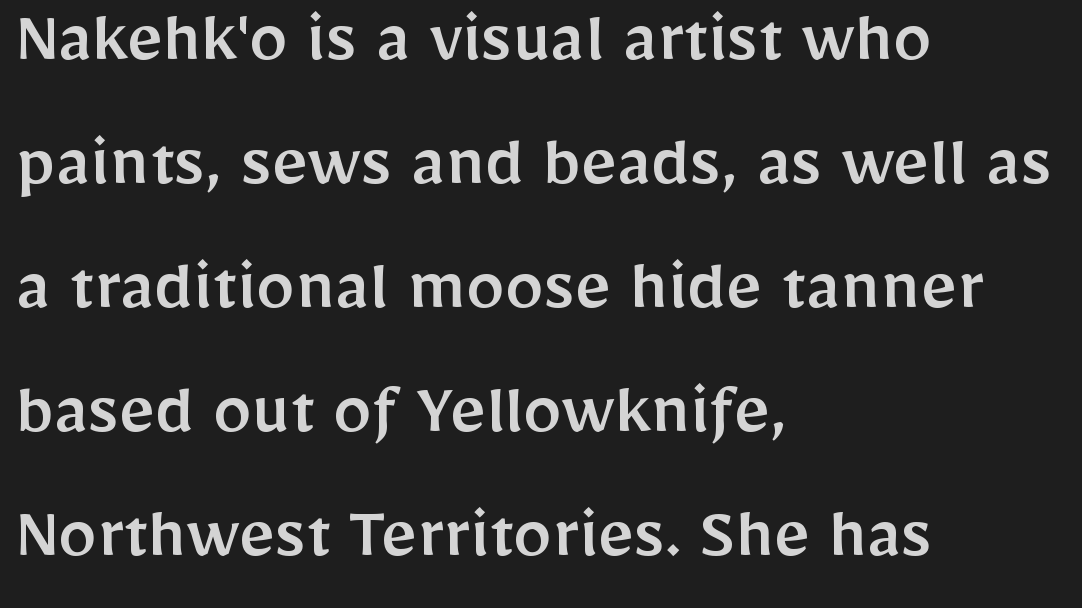
This block has exactly the height ordinary leading produces. This sample uses a sans-serif face. Short and long lines alike share a common starting point at left. Rule under the text: the space is simply empty.
